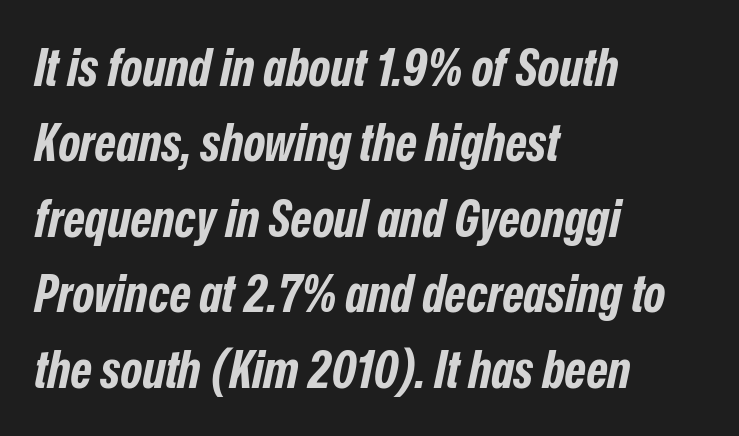
Q: Is the text bold? A: Yes.
Q: Is the text italic (slanted)? A: Yes, it leans right by about 12 degrees.
Q: Is the text underlined? A: No.
Q: How is the paragraph aligned? A: Left-aligned.
Q: Is the spacing between letters normal or unusually wide? A: Normal.
Q: Is the spacing between lines tight, normal or loose? A: Normal.
Q: Width (condensed, normal, or wide)? A: Condensed.
Q: Stroke contrast? A: Low.
Q: x-height? A: Medium.
Q: Monospaced? A: No.
